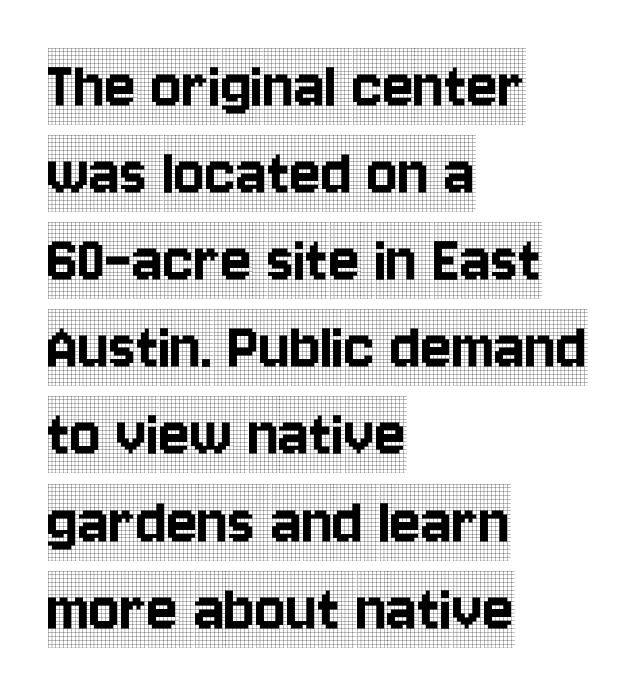
The image shows 72 px condensed serif type, upright; set left-aligned, line spacing 1.21x, normal letter spacing, not underlined; a large x-height.
